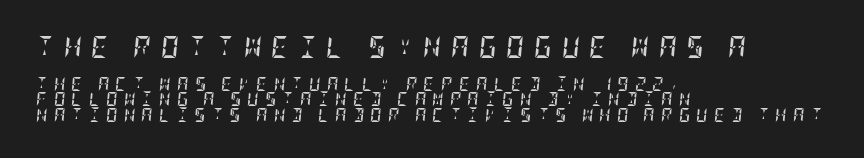
The image shows 22 px bold type, italic (leaning right); set left-aligned, tight line spacing (1.08x), unusually wide letter spacing (+0.44 em), not underlined; the first (top) block is 1.57x larger.
